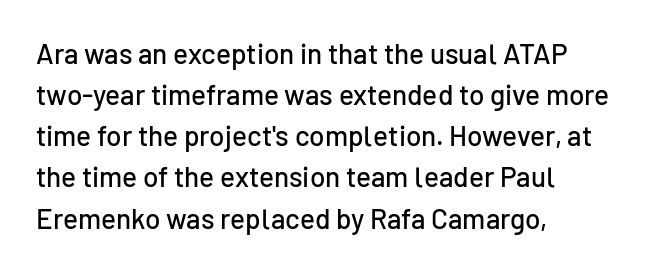
In terms of letterform style, serifs are entirely absent. This sample has the flowing, uneven cadence of proportional lettering. Ascenders rise straight up at ninety degrees. In terms of leading, this rendering sits right in the middle. Lines of text with bare space underneath.
